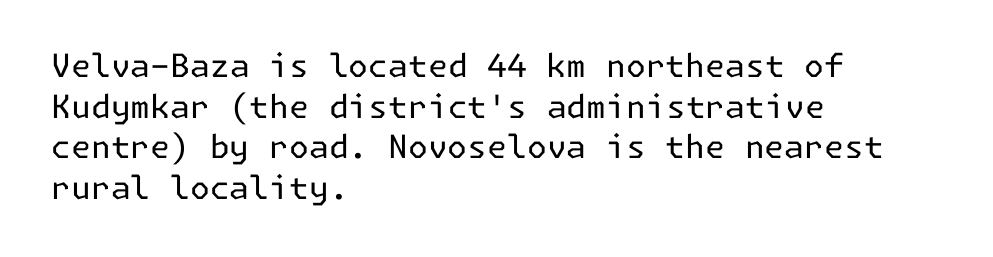
{"serif": "no", "italic": "no", "bold": "no", "weight": "regular", "width": "normal", "stroke_contrast": "low", "x_height": "medium", "underline": "no", "align": "left", "line_spacing": "normal", "line_spacing_ratio": 1.27, "letter_spacing": "normal", "letter_spacing_em": 0.0, "glyph_px": 32}
